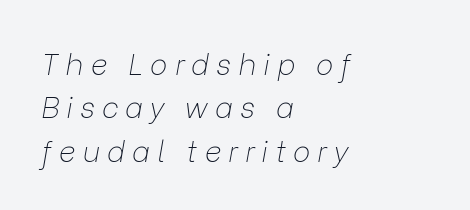
{"italic": "yes", "lean": "right", "slant_degrees": 9, "bold": "no", "weight": "thin", "width": "normal", "stroke_contrast": "low", "x_height": "medium", "monospaced": "no", "underline": "no", "align": "left", "line_spacing": "normal", "line_spacing_ratio": 1.5, "letter_spacing": "wide", "letter_spacing_em": 0.25, "glyph_px": 29}
